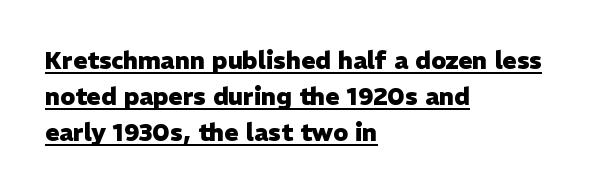
{"italic": "no", "bold": "yes", "underline": "yes", "align": "left", "line_spacing": "normal", "line_spacing_ratio": 1.51, "letter_spacing": "normal", "letter_spacing_em": 0.0, "glyph_px": 24}
